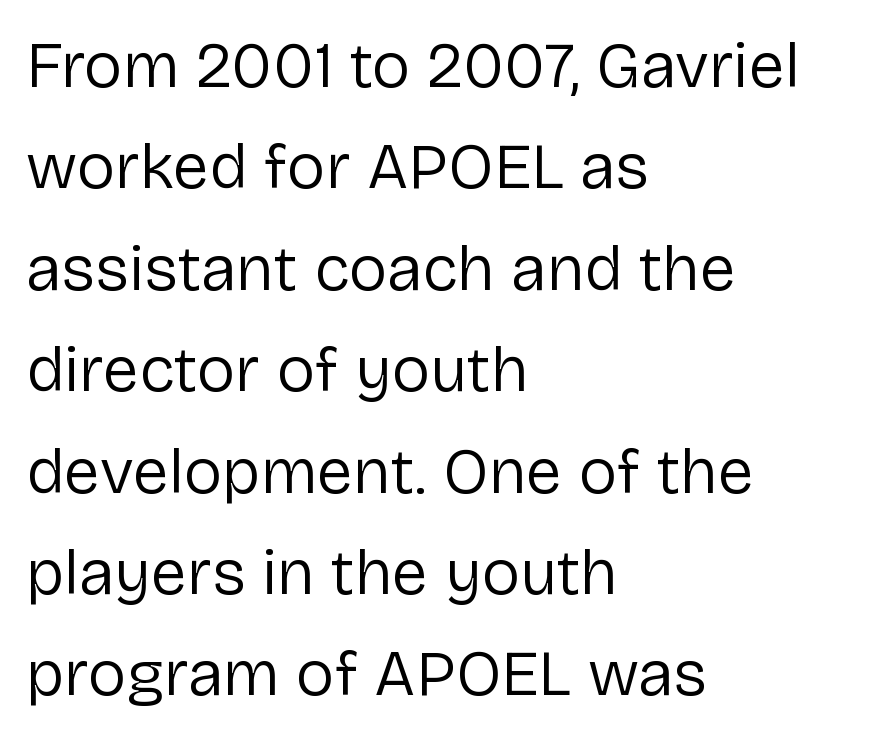
The image shows 65 px regular-weight sans-serif type, upright; set left-aligned, normal line spacing (1.56x), normal letter spacing, not underlined; low stroke contrast and a medium x-height.
